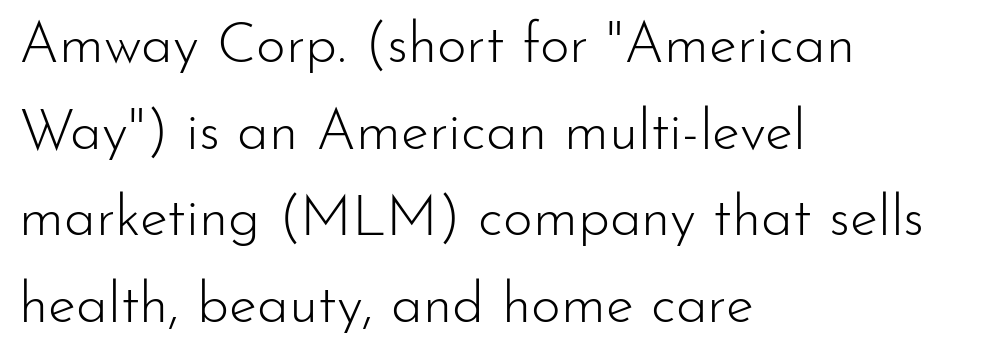
Q: Is the text bold? A: No.
Q: Is the text italic (slanted)? A: No, it is upright.
Q: Is the typeface a serif or a sans-serif typeface? A: Sans-serif.
Q: Is the text underlined? A: No.
Q: How is the paragraph aligned? A: Left-aligned.
Q: Is the spacing between letters normal or unusually wide? A: Normal.
Q: Is the spacing between lines tight, normal or loose? A: Normal.
Q: Width (condensed, normal, or wide)? A: Normal.
Q: Stroke contrast? A: Low.
Q: x-height? A: Small.
Q: Monospaced? A: No.
